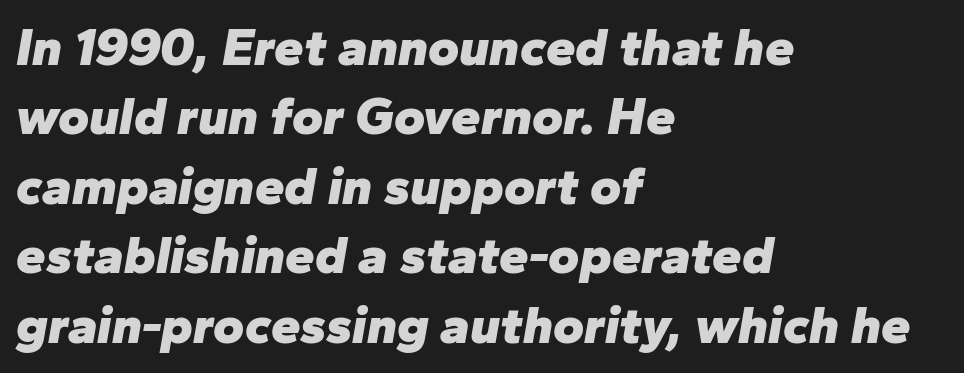
Q: Is the text bold? A: Yes.
Q: Is the text italic (slanted)? A: Yes, it leans right by about 10 degrees.
Q: Is the text underlined? A: No.
Q: How is the paragraph aligned? A: Left-aligned.
Q: Is the spacing between letters normal or unusually wide? A: Normal.
Q: Is the spacing between lines tight, normal or loose? A: Normal.
Q: Width (condensed, normal, or wide)? A: Normal.
Q: Stroke contrast? A: Low.
Q: x-height? A: Medium.
Q: Monospaced? A: No.
